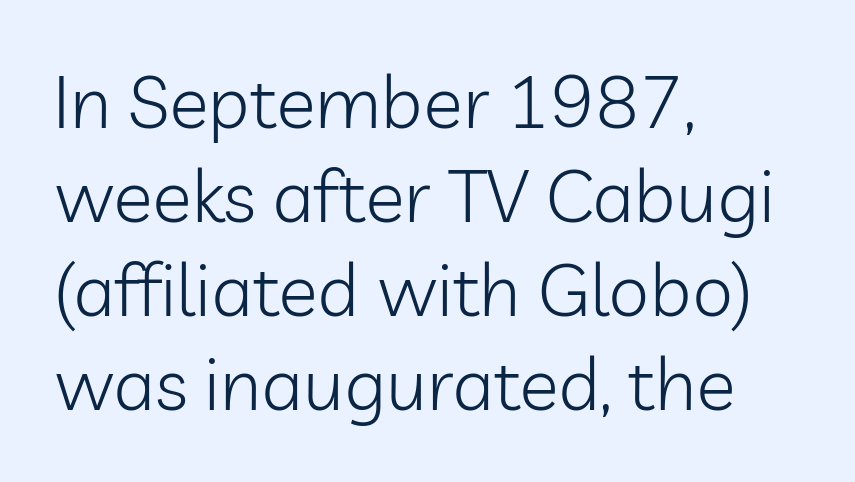
{"serif": "no", "italic": "no", "bold": "no", "weight": "light", "width": "normal", "stroke_contrast": "low", "x_height": "medium", "monospaced": "no", "underline": "no", "align": "left", "line_spacing": "normal", "line_spacing_ratio": 1.27, "letter_spacing": "normal", "letter_spacing_em": 0.0, "glyph_px": 74}
